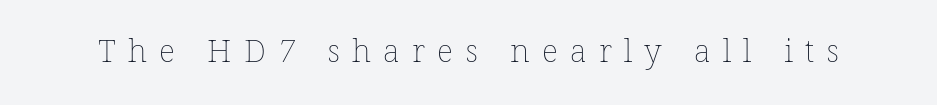
The image shows 32 px thin type; set unusually wide letter spacing (+0.38 em), not underlined; low stroke contrast and a medium x-height.
